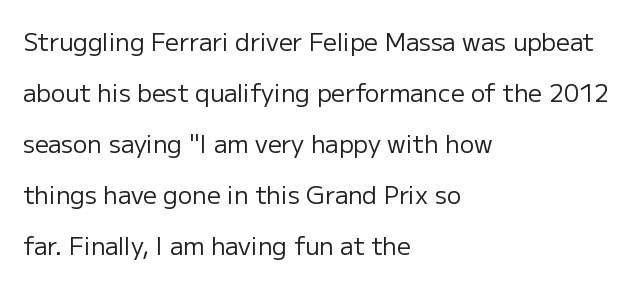
The image shows 24 px text type, upright; set left-aligned, loose line spacing (2.13x), normal letter spacing, not underlined.
